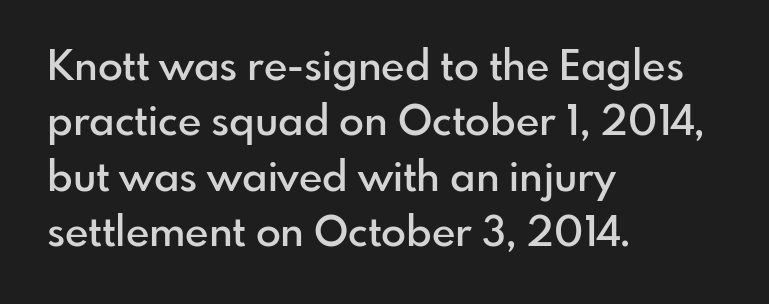
{"serif": "no", "italic": "no", "bold": "semi", "weight": "semibold", "width": "normal", "stroke_contrast": "low", "x_height": "small", "monospaced": "no", "underline": "no", "align": "left", "line_spacing": "normal", "line_spacing_ratio": 1.35, "letter_spacing": "normal", "letter_spacing_em": 0.0, "glyph_px": 41}
